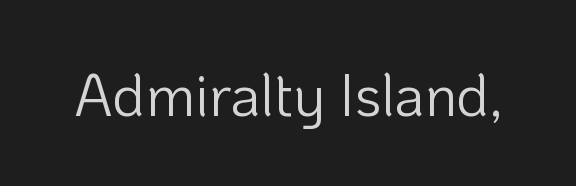
A sans-serif font was chosen for this passage. You could not count columns in this text — the font is proportionally spaced. The words here are not underlined. Tracking value appears to be zero — textbook default spacing. The lettering holds an erect, upright posture throughout. The passage shown is not bold in any degree.
